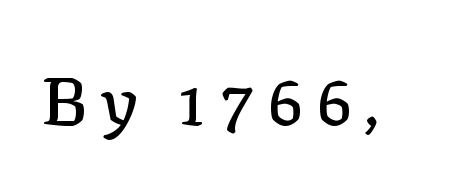
Think of a printed novel: that variable character pitch is what you see here. Tall strokes in this sample are plumb rather than angled. Font category for this specimen: serif. Clear beneath every line of the passage.
